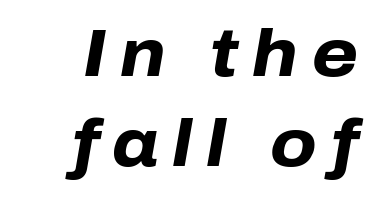
The letters advance in unequal steps, a hallmark of proportional type. Reading down the column, the eye jumps a familiar distance to each next line. Tracking here is generous; glyphs stand well apart from one another. Emphasis by weight is at full strength: bold.
